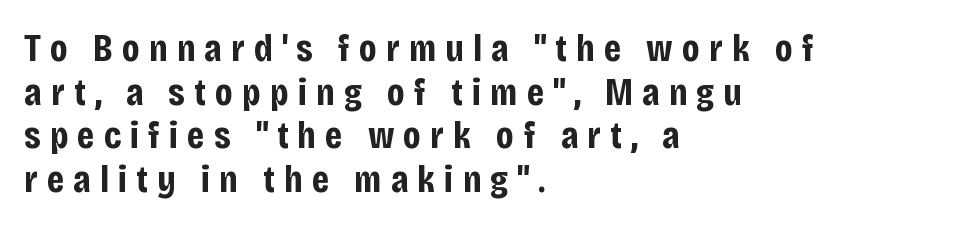
The image shows 39 px bold, condensed sans-serif type, upright; set left-aligned, tight line spacing (1.12x), unusually wide letter spacing (+0.23 em), not underlined; low stroke contrast and a large x-height.
